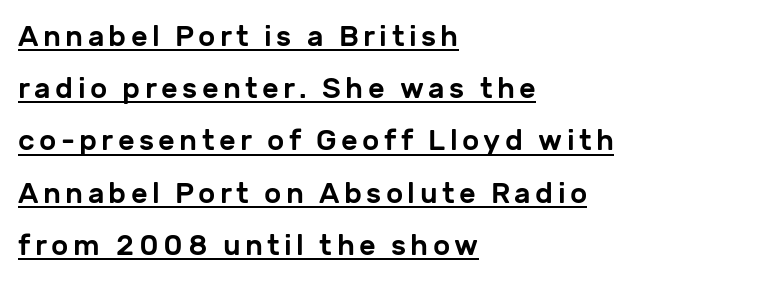
Q: Is the text italic (slanted)? A: No, it is upright.
Q: Is the typeface a serif or a sans-serif typeface? A: Sans-serif.
Q: Is the text underlined? A: Yes.
Q: How is the paragraph aligned? A: Left-aligned.
Q: Width (condensed, normal, or wide)? A: Normal.
Q: Stroke contrast? A: Low.
Q: x-height? A: Medium.
Q: Monospaced? A: No.
